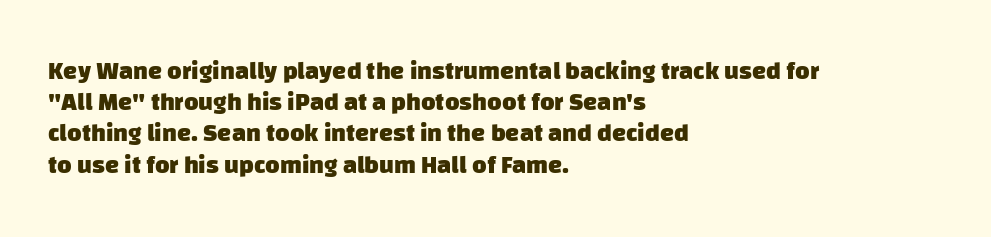
Horizontal alignment here is leftward, the default for most running prose. Rows of type keep a routine distance in the vertical direction. Bare-footed words on every line. Nothing unusual about the tracking: characters are spaced as the font intends.
